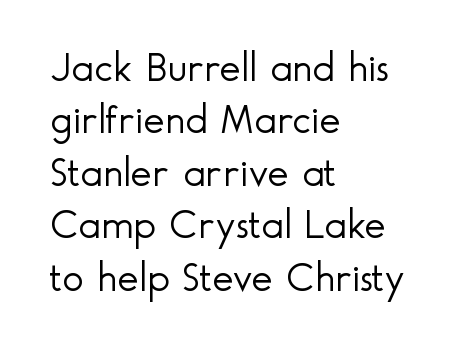
{"serif": "no", "italic": "no", "bold": "no", "weight": "light", "width": "normal", "x_height": "small", "monospaced": "no", "underline": "no", "align": "left", "line_spacing": "normal", "line_spacing_ratio": 1.28, "letter_spacing": "normal", "letter_spacing_em": 0.0, "glyph_px": 41}
